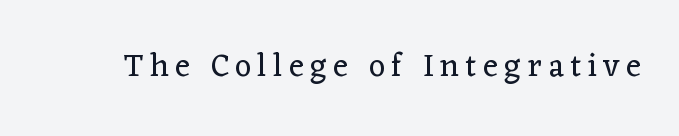
The rendering inserts visible extra space after every character. Observe the serifs anchoring each vertical stroke in this sample. The face looks like a standard text weight, possibly lighter. The letters advance in unequal steps, a hallmark of proportional type.
